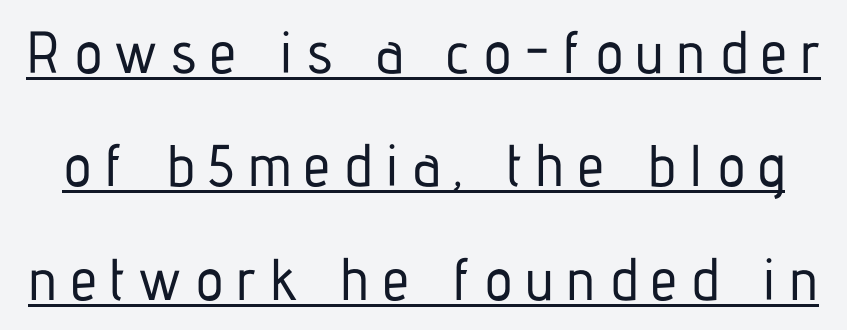
{"serif": "no", "italic": "no", "width": "condensed", "stroke_contrast": "low", "x_height": "medium", "monospaced": "no", "underline": "yes", "line_spacing": "loose", "line_spacing_ratio": 1.92, "letter_spacing": "wide", "letter_spacing_em": 0.23, "glyph_px": 59}
